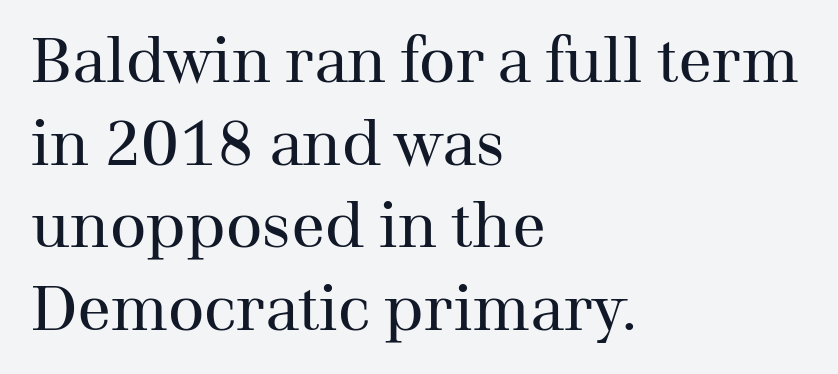
Q: Is the text bold? A: No.
Q: Is the text italic (slanted)? A: No, it is upright.
Q: Is the typeface a serif or a sans-serif typeface? A: Serif.
Q: Is the text underlined? A: No.
Q: How is the paragraph aligned? A: Left-aligned.
Q: Is the spacing between letters normal or unusually wide? A: Normal.
Q: Is the spacing between lines tight, normal or loose? A: Normal.
Q: Width (condensed, normal, or wide)? A: Normal.
Q: Stroke contrast? A: Medium.
Q: x-height? A: Medium.
Q: Monospaced? A: No.
